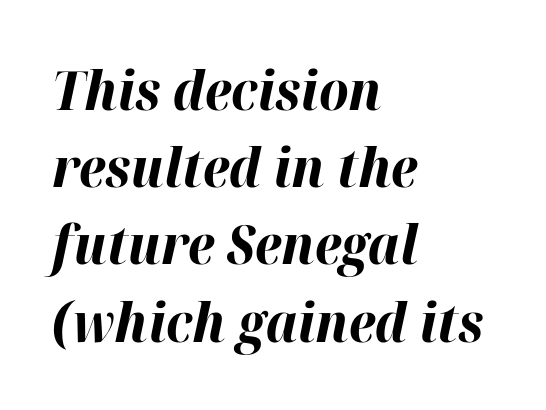
The image shows 54 px bold type, italic (leaning right); set left-aligned, normal line spacing (1.43x), normal letter spacing, not underlined; high stroke contrast and a medium x-height.
